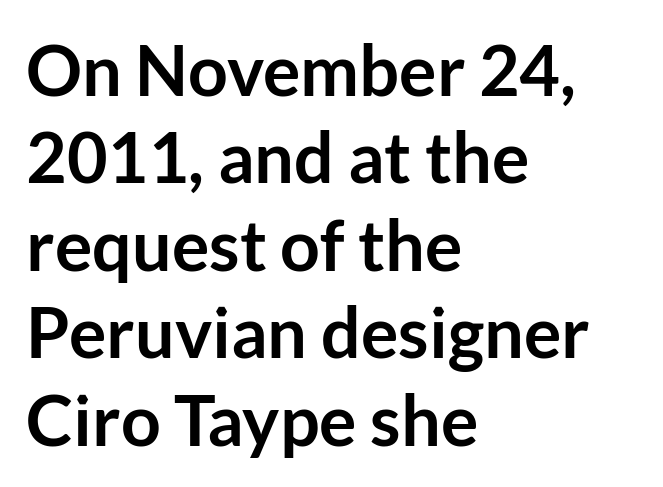
Q: Is the text bold? A: Yes.
Q: Is the text italic (slanted)? A: No, it is upright.
Q: Is the typeface a serif or a sans-serif typeface? A: Sans-serif.
Q: Is the text underlined? A: No.
Q: How is the paragraph aligned? A: Left-aligned.
Q: Is the spacing between letters normal or unusually wide? A: Normal.
Q: Is the spacing between lines tight, normal or loose? A: Normal.
Q: Width (condensed, normal, or wide)? A: Normal.
Q: Stroke contrast? A: Low.
Q: x-height? A: Medium.
Q: Monospaced? A: No.
